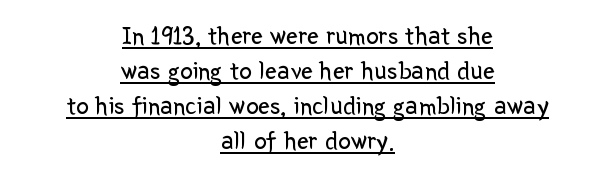
This is underlined copy, the kind a proofreader might mark for attention. Leftover space on each line is divided equally before and after the words. The rows are spaced the way most documents space them. The letterforms sit shoulder to shoulder at normal distance. A typesetter would mark this as roman, not italic.
